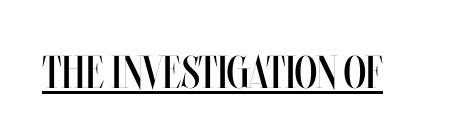
The image shows 46 px regular-weight, condensed type, upright; set normal letter spacing, underlined; medium stroke contrast and a large x-height.
